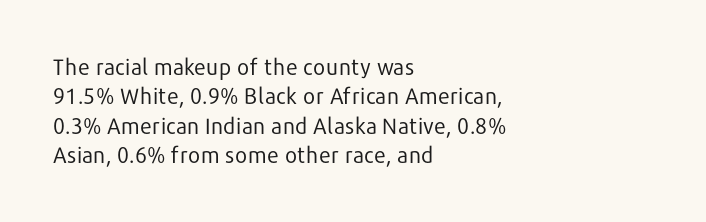
{"italic": "no", "bold": "no", "underline": "no", "align": "left", "line_spacing": "normal", "line_spacing_ratio": 1.34, "letter_spacing": "normal", "letter_spacing_em": 0.0, "glyph_px": 22}
